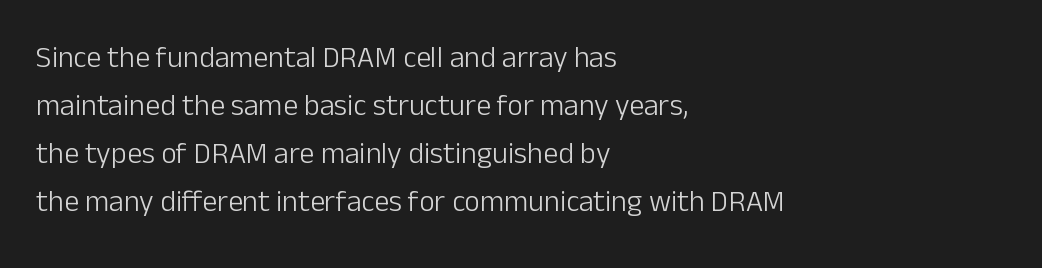
The image shows 30 px light sans-serif type, upright; set left-aligned, normal line spacing (1.6x), normal letter spacing, not underlined; low stroke contrast and a medium x-height.
